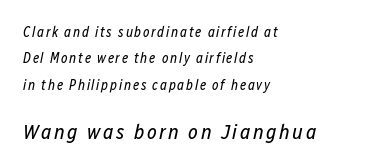
The image shows 21 px text type, italic (leaning right); set left-aligned, line spacing 1.88x, not underlined; the second (bottom) block is 1.5x larger.
